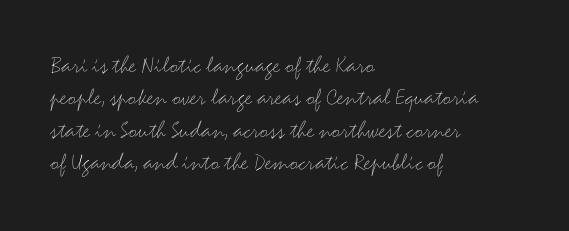
Q: Is the text bold? A: No.
Q: Is the text italic (slanted)? A: Yes.
Q: Is the text underlined? A: No.
Q: How is the paragraph aligned? A: Left-aligned.
Q: Is the spacing between letters normal or unusually wide? A: Normal.
Q: Is the spacing between lines tight, normal or loose? A: Normal.
